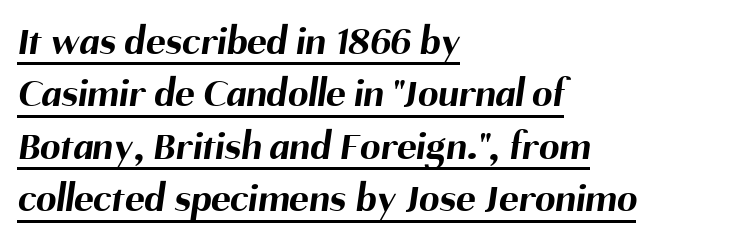
{"serif": "no", "bold": "yes", "weight": "bold", "width": "normal", "stroke_contrast": "medium", "x_height": "medium", "monospaced": "no", "underline": "yes", "align": "left", "line_spacing": "normal", "line_spacing_ratio": 1.28, "letter_spacing": "normal", "letter_spacing_em": 0.0, "glyph_px": 41}
